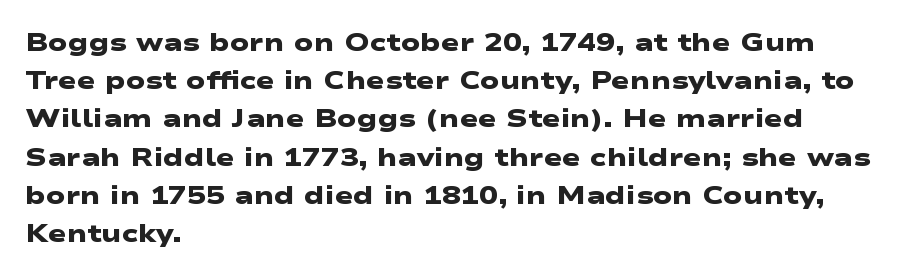
{"bold": "yes", "underline": "no", "align": "left", "line_spacing": "normal", "line_spacing_ratio": 1.53, "letter_spacing": "normal", "letter_spacing_em": 0.0, "glyph_px": 25}
